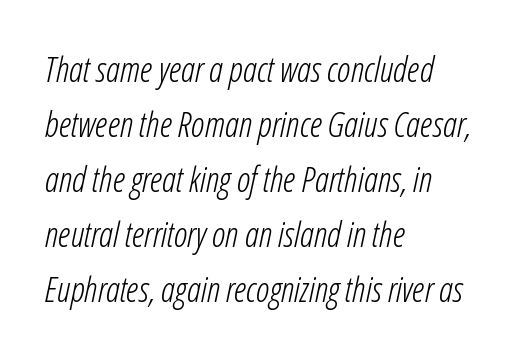
{"italic": "yes", "lean": "right", "slant_degrees": 12, "bold": "no", "weight": "light", "width": "condensed", "stroke_contrast": "low", "x_height": "medium", "monospaced": "no", "underline": "no", "align": "left", "line_spacing": "normal", "line_spacing_ratio": 1.57, "letter_spacing": "normal", "letter_spacing_em": 0.0, "glyph_px": 35}
